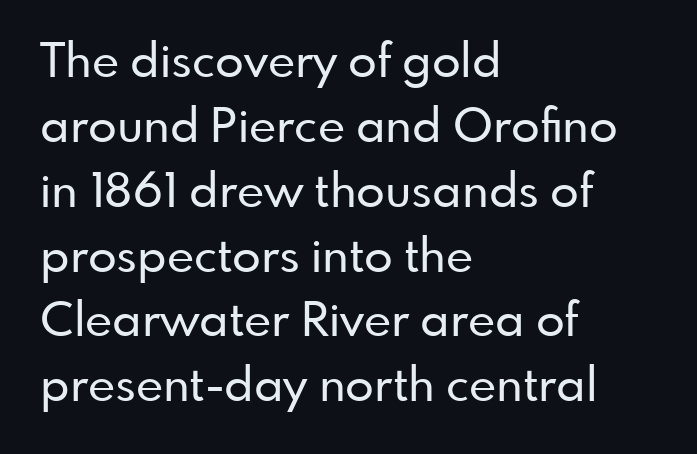
{"serif": "no", "italic": "no", "width": "normal", "stroke_contrast": "low", "x_height": "small", "monospaced": "no", "underline": "no", "align": "left", "line_spacing": "normal", "line_spacing_ratio": 1.38, "letter_spacing": "normal", "letter_spacing_em": 0.0, "glyph_px": 47}
